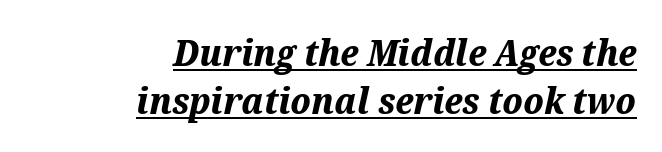
This block has exactly the height ordinary leading produces. Emphasis-style slanted type is in use. What weight is shown? A full bold with thick strokes. Caption: lettering with a line underneath. What stands out about the letter spacing? Nothing — it is the standard amount.
